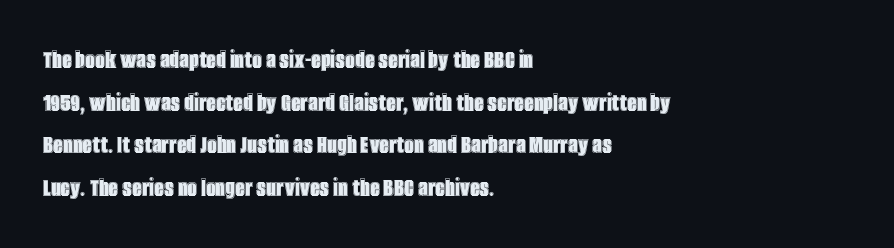
The words here are not underlined. Upright lettering throughout. This rendering leaves character spacing at its baseline value. These lines stack with their left ends in a neat column. Vertical spacing — default.
